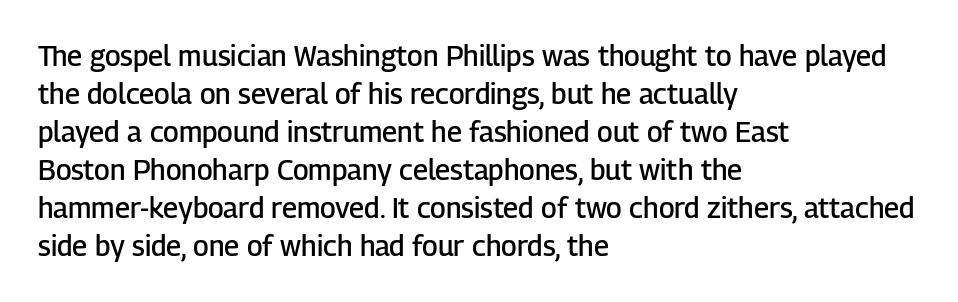
The image shows 28 px semibold sans-serif type, upright; set left-aligned, normal line spacing (1.36x), normal letter spacing, not underlined; low stroke contrast and a medium x-height.
